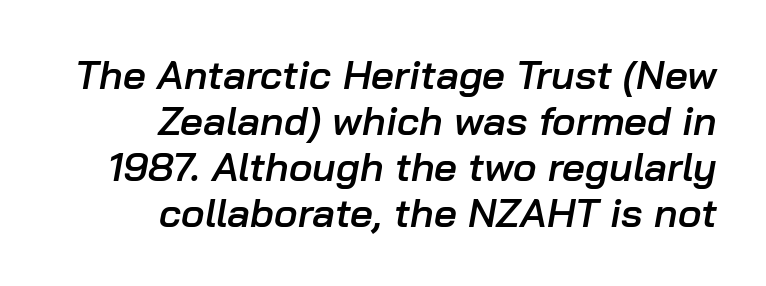
Glyph-to-glyph distance matches everyday printed text. No word sits above an underline. These lines are set flush right with a ragged left edge. The lines are packed closely together with very little leading.
